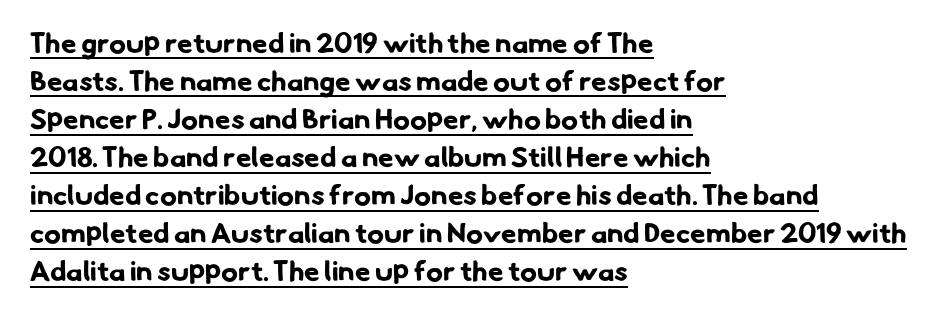
Q: Is the text bold? A: Yes.
Q: Is the typeface a serif or a sans-serif typeface? A: Sans-serif.
Q: Is the text underlined? A: Yes.
Q: How is the paragraph aligned? A: Left-aligned.
Q: Is the spacing between letters normal or unusually wide? A: Normal.
Q: Is the spacing between lines tight, normal or loose? A: Normal.
Q: Width (condensed, normal, or wide)? A: Normal.
Q: Stroke contrast? A: Low.
Q: x-height? A: Small.
Q: Monospaced? A: No.
